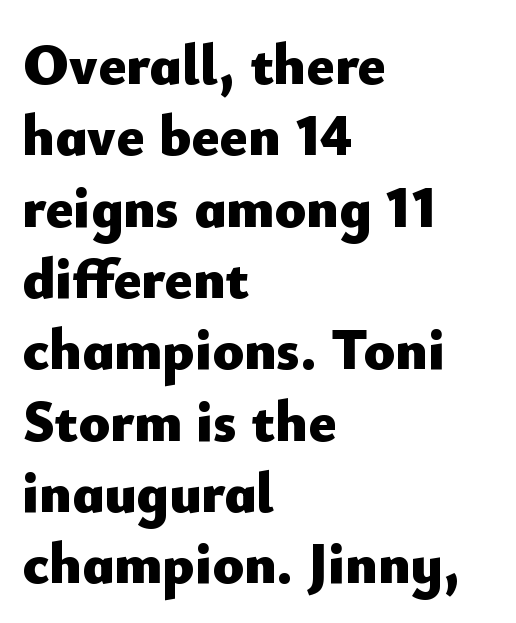
{"serif": "no", "italic": "no", "bold": "yes", "weight": "heavy", "width": "normal", "stroke_contrast": "low", "x_height": "small", "monospaced": "no", "underline": "no", "align": "left", "line_spacing_ratio": 1.23, "letter_spacing": "normal", "letter_spacing_em": 0.0, "glyph_px": 58}
